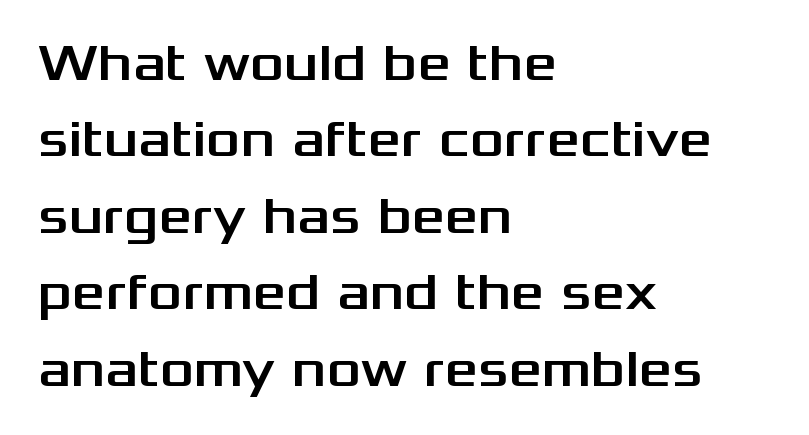
The image shows 52 px wide sans-serif type, upright; set left-aligned, normal line spacing (1.47x), normal letter spacing, not underlined; medium stroke contrast and a medium x-height.
